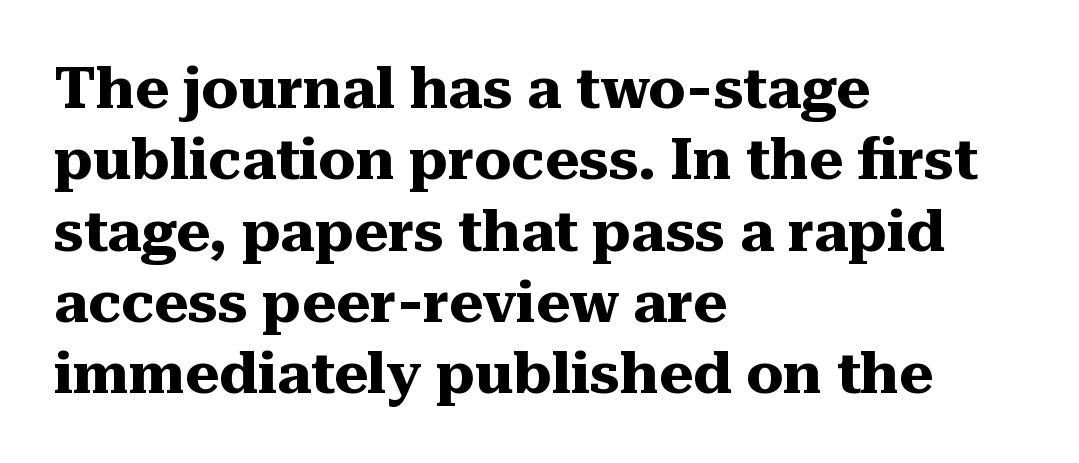
Q: Is the text bold? A: Yes.
Q: Is the text italic (slanted)? A: No, it is upright.
Q: Is the typeface a serif or a sans-serif typeface? A: Serif.
Q: Is the text underlined? A: No.
Q: How is the paragraph aligned? A: Left-aligned.
Q: Is the spacing between letters normal or unusually wide? A: Normal.
Q: Width (condensed, normal, or wide)? A: Normal.
Q: Stroke contrast? A: Medium.
Q: x-height? A: Medium.
Q: Monospaced? A: No.
